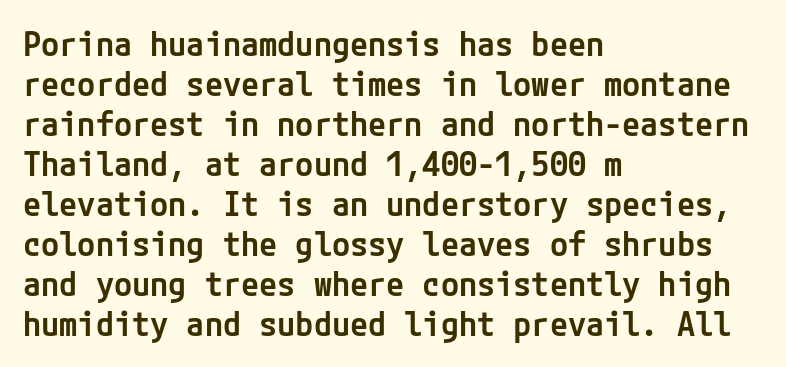
The image shows 33 px semibold sans-serif type, upright; set left-aligned, line spacing 1.21x, normal letter spacing, not underlined; low stroke contrast and a medium x-height.
